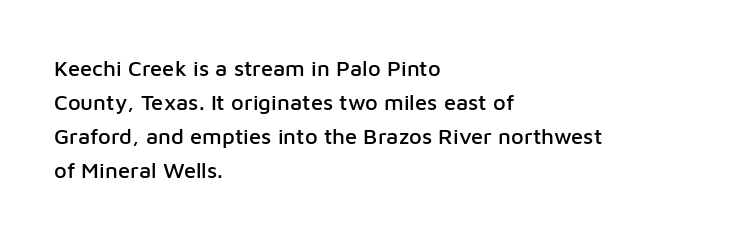
The image shows 22 px text type, upright; set left-aligned, normal line spacing (1.55x), normal letter spacing, not underlined.
